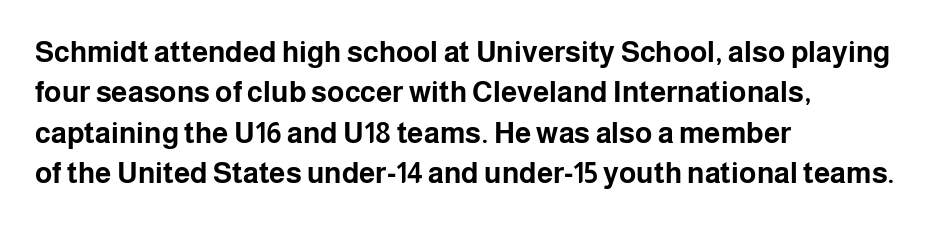
The image shows 29 px bold sans-serif type, upright; set left-aligned, normal line spacing (1.39x), normal letter spacing, not underlined; low stroke contrast and a medium x-height.
